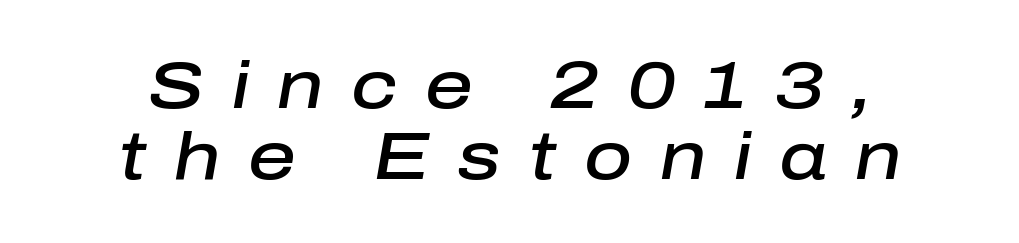
The space beneath each line is pristine and unruled. Style check: oblique. Each new line begins almost immediately beneath the previous one. Is this a fixed-width face? No — the glyphs have proportional, varying widths.
